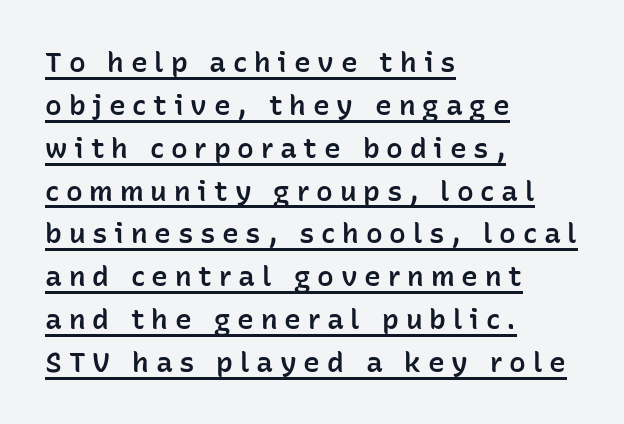
The image shows 28 px semibold sans-serif type, upright; set left-aligned, normal line spacing (1.53x), unusually wide letter spacing (+0.24 em), underlined; low stroke contrast and a medium x-height.
